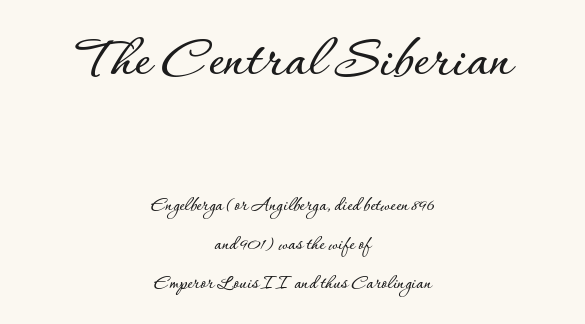
{"width": "normal", "stroke_contrast": "low", "x_height": "small", "monospaced": "no", "underline": "no", "align": "center", "line_spacing": "loose", "line_spacing_ratio": 1.94, "letter_spacing": "normal", "letter_spacing_em": 0.0, "larger_block": "first", "size_ratio": 3.05, "glyph_px": 61}
